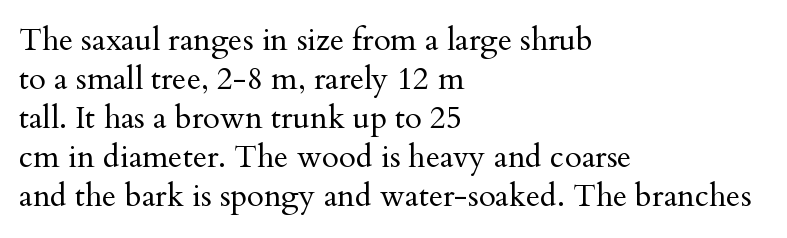
The image shows 31 px regular-weight serif type, upright; set left-aligned, normal line spacing (1.26x), normal letter spacing, not underlined; medium stroke contrast and a small x-height.
